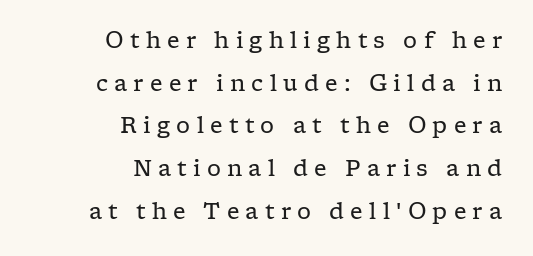
The line texture is sparse and dotted thanks to wide tracking. The ragged edge is on the left, which tells us the setting is flush right. The foot of each line stays bare and open. If you drew a line through each stem, it would be perfectly vertical. Stems here are at most as thick as an everyday book face.
